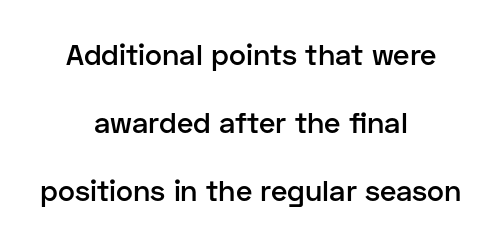
The image shows 29 px semibold sans-serif type, upright; set centered, loose line spacing (2.34x), normal letter spacing, not underlined; low stroke contrast and a medium x-height.
